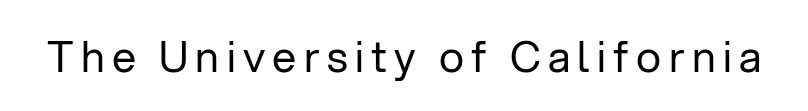
Q: Is the text bold? A: No.
Q: Is the text italic (slanted)? A: No, it is upright.
Q: Is the typeface a serif or a sans-serif typeface? A: Sans-serif.
Q: Is the text underlined? A: No.
Q: Width (condensed, normal, or wide)? A: Normal.
Q: Stroke contrast? A: Low.
Q: x-height? A: Medium.
Q: Monospaced? A: No.
